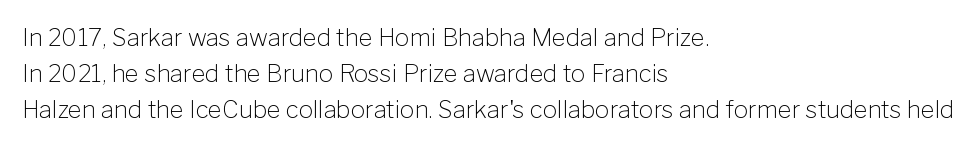
Q: Is the text bold? A: No.
Q: Is the text italic (slanted)? A: No, it is upright.
Q: Is the text underlined? A: No.
Q: How is the paragraph aligned? A: Left-aligned.
Q: Is the spacing between letters normal or unusually wide? A: Normal.
Q: Is the spacing between lines tight, normal or loose? A: Normal.
